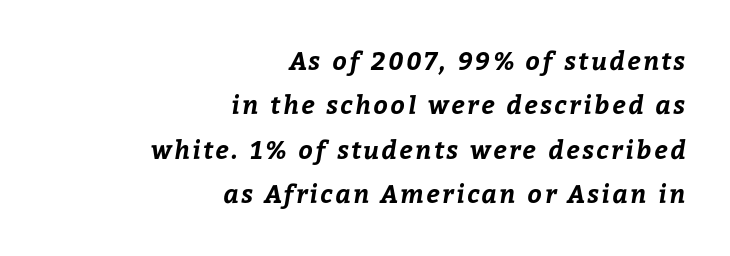
Q: Is the text bold? A: Yes.
Q: Is the text underlined? A: No.
Q: How is the paragraph aligned? A: Right-aligned.
